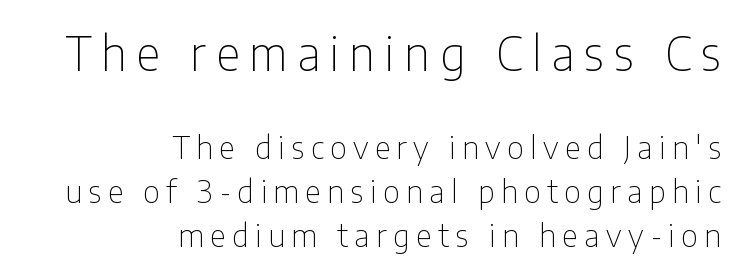
The image shows 47 px thin, condensed sans-serif type, upright; set right-aligned, normal line spacing (1.43x), unusually wide letter spacing (+0.21 em), not underlined; the first (top) block is 1.52x larger; low stroke contrast and a medium x-height.
